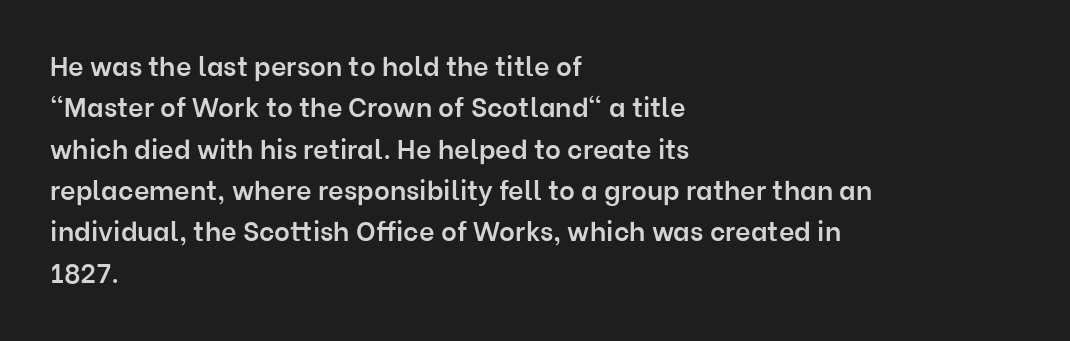
A student would call this left alignment; a typographer would say flush left, rag right. Line spacing here is normal. Tracking value appears to be zero — textbook default spacing. A typesetter would mark this as roman, not italic. Each glyph is drawn with semibold strokes, heavier than normal yet not fully bold. The strip under each line holds only bare page.
